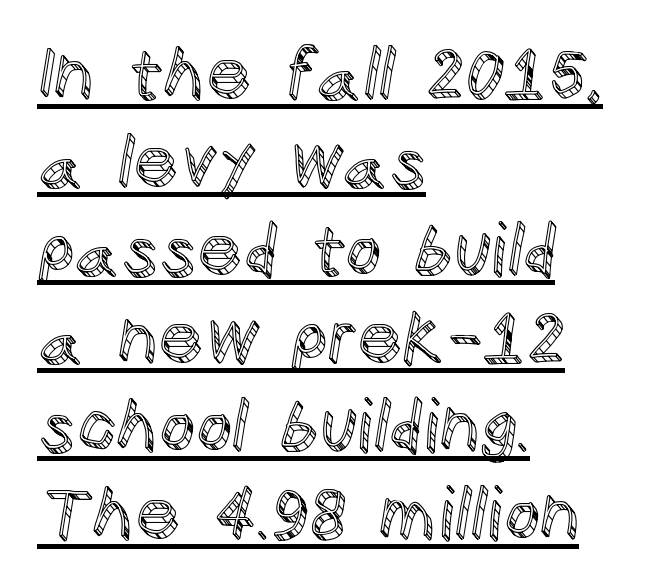
The image shows 71 px text type; set left-aligned, line spacing 1.24x, normal letter spacing, underlined; a large x-height.
